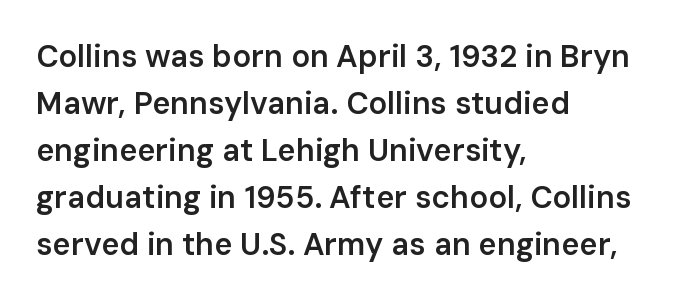
Q: Is the text bold? A: Semi-bold.
Q: Is the text italic (slanted)? A: No, it is upright.
Q: Is the typeface a serif or a sans-serif typeface? A: Sans-serif.
Q: Is the text underlined? A: No.
Q: How is the paragraph aligned? A: Left-aligned.
Q: Is the spacing between letters normal or unusually wide? A: Normal.
Q: Is the spacing between lines tight, normal or loose? A: Normal.
Q: Width (condensed, normal, or wide)? A: Normal.
Q: Stroke contrast? A: Low.
Q: x-height? A: Medium.
Q: Monospaced? A: No.
